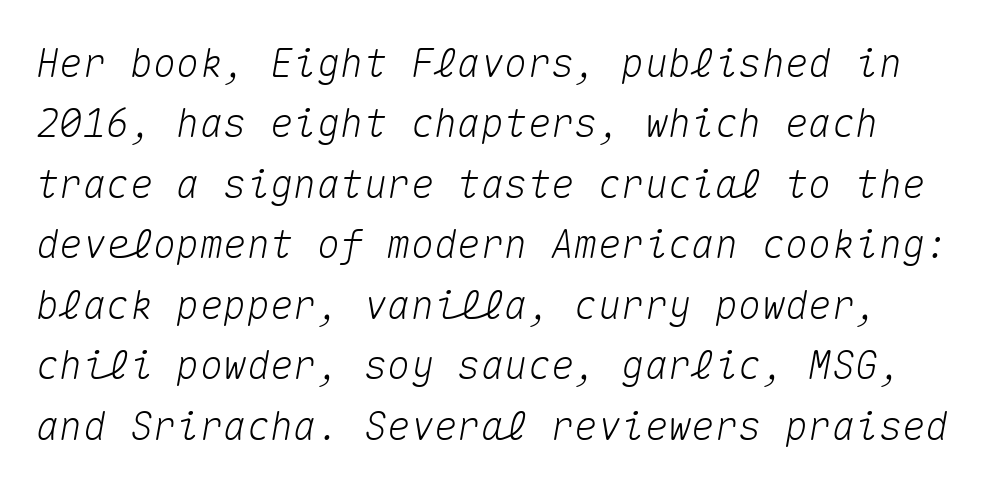
The image shows 39 px text type, italic (leaning right), monospaced; set normal line spacing (1.55x), normal letter spacing, not underlined; medium stroke contrast and a medium x-height.
